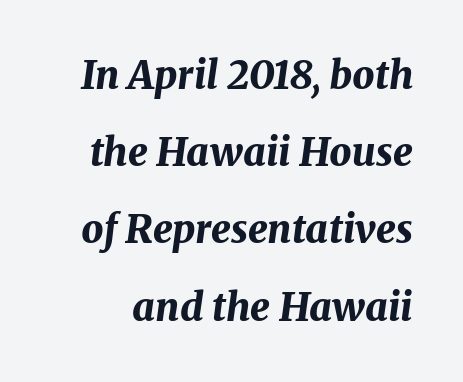
The image shows 39 px bold type, italic (leaning right); set loose line spacing (1.98x), normal letter spacing, not underlined; medium stroke contrast and a medium x-height.
